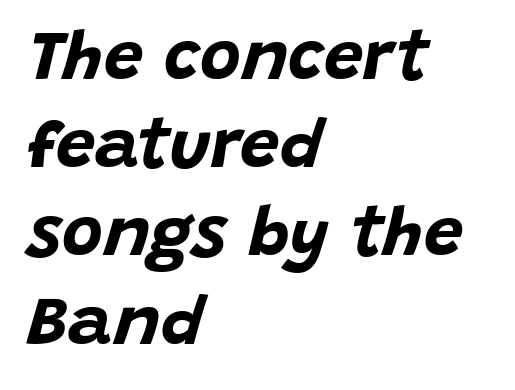
{"italic": "yes", "lean": "right", "slant_degrees": 15, "bold": "yes", "weight": "bold", "width": "normal", "stroke_contrast": "low", "x_height": "large", "monospaced": "no", "underline": "no", "align": "left", "line_spacing": "normal", "line_spacing_ratio": 1.26, "letter_spacing": "normal", "letter_spacing_em": 0.0, "glyph_px": 70}
